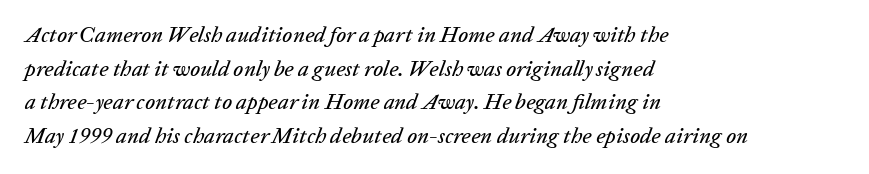
{"italic": "yes", "lean": "right", "slant_degrees": 20, "underline": "no", "align": "left", "line_spacing": "normal", "line_spacing_ratio": 1.53, "letter_spacing": "normal", "letter_spacing_em": 0.0, "glyph_px": 22}
